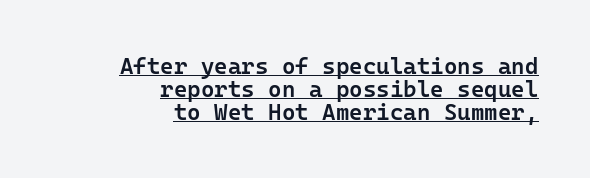
The image shows 23 px text type, upright; set right-aligned, tight line spacing (1.0x), normal letter spacing, underlined.
